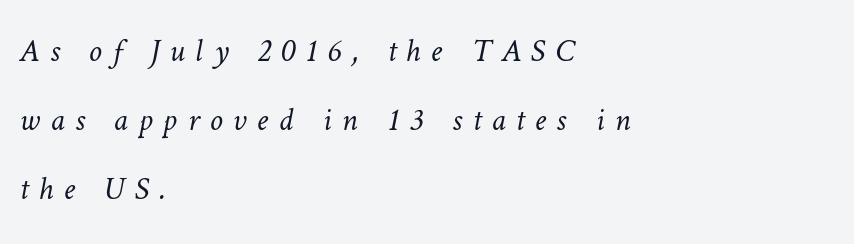
The image shows 33 px light type; set left-aligned, loose line spacing (2.09x), unusually wide letter spacing (+0.31 em), not underlined; low stroke contrast and a medium x-height.
